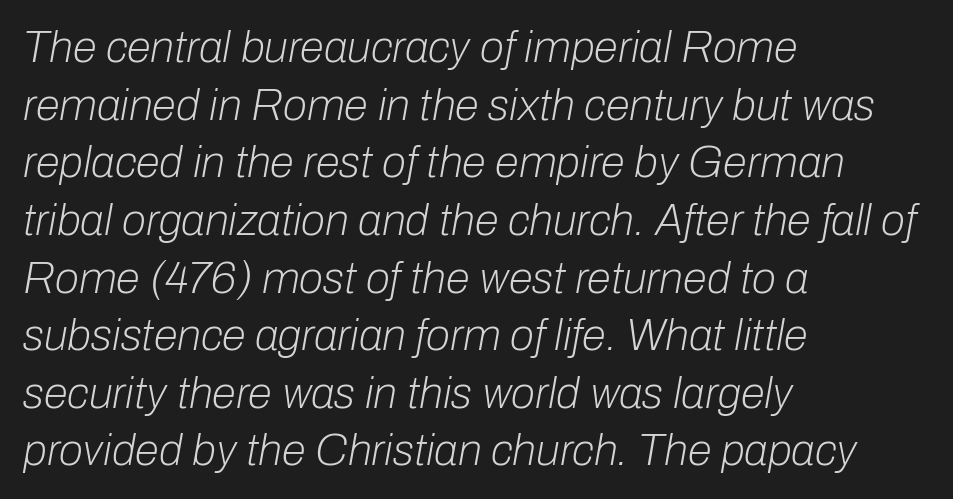
The image shows 44 px light type, italic (leaning right); set left-aligned, normal line spacing (1.31x), normal letter spacing, not underlined; low stroke contrast and a medium x-height.
